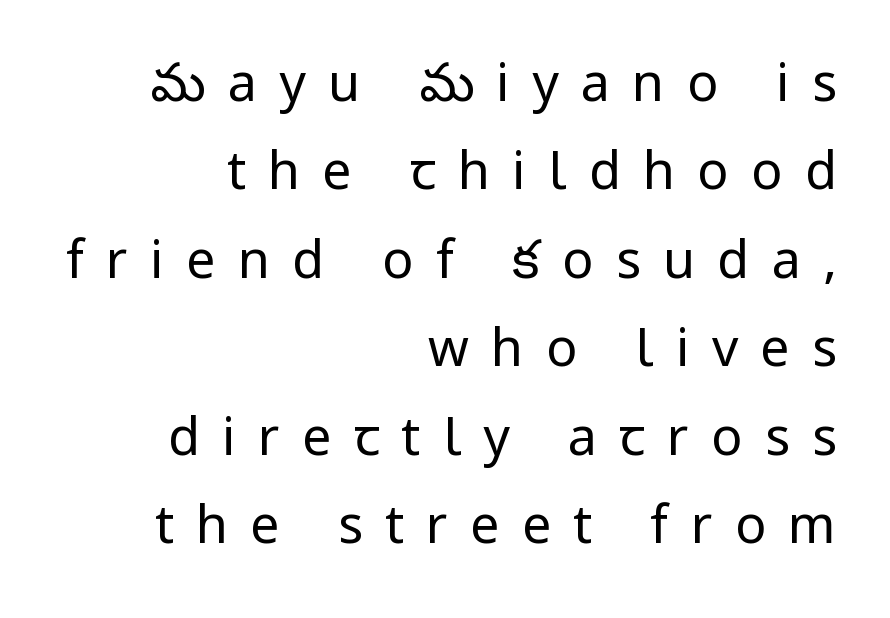
Q: Is the text bold? A: No.
Q: Is the text italic (slanted)? A: No, it is upright.
Q: Is the typeface a serif or a sans-serif typeface? A: Sans-serif.
Q: Is the text underlined? A: No.
Q: How is the paragraph aligned? A: Right-aligned.
Q: Is the spacing between letters normal or unusually wide? A: Unusually wide.
Q: Is the spacing between lines tight, normal or loose? A: Normal.
Q: Width (condensed, normal, or wide)? A: Normal.
Q: Stroke contrast? A: Low.
Q: x-height? A: Medium.
Q: Monospaced? A: No.
